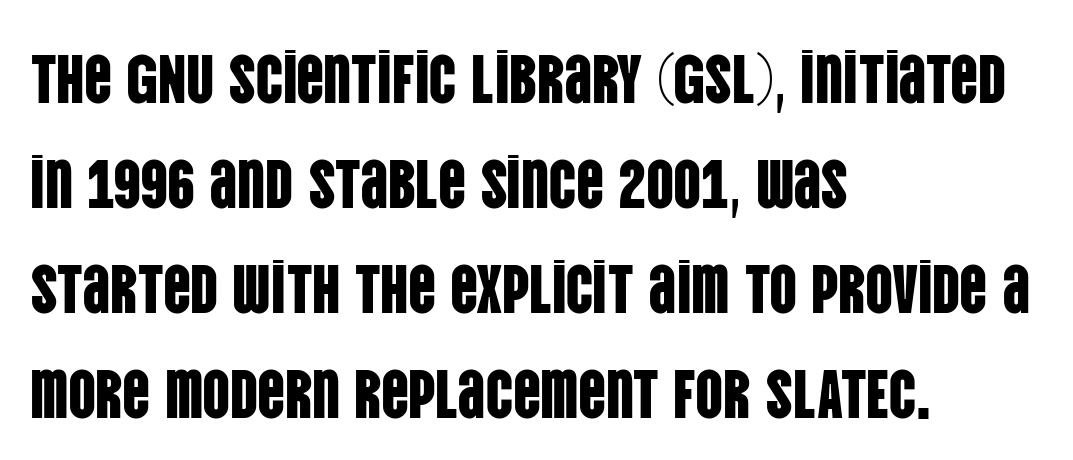
Each word holds together tightly as a unit, with standard inter-letter gaps. What's the leading like? Ordinary, nothing unusual. Compared with a centered layout, this one pins lines to the left instead. The passage shown is not underscored anywhere. You could not count columns in this text — the font is proportionally spaced.
